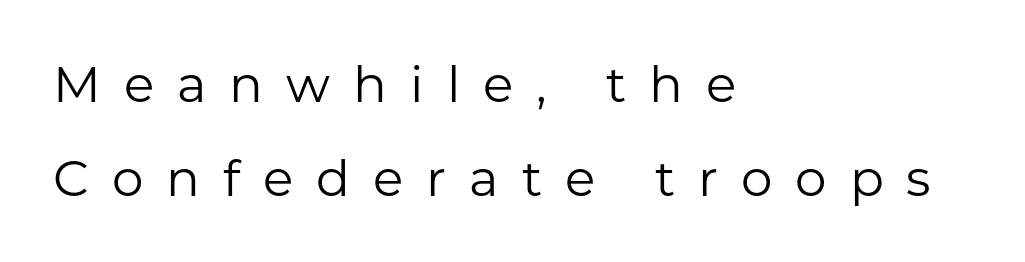
{"serif": "no", "italic": "no", "bold": "no", "weight": "regular", "width": "normal", "stroke_contrast": "low", "x_height": "medium", "monospaced": "no", "underline": "no", "align": "left", "line_spacing_ratio": 1.88, "letter_spacing": "wide", "letter_spacing_em": 0.46, "glyph_px": 50}
